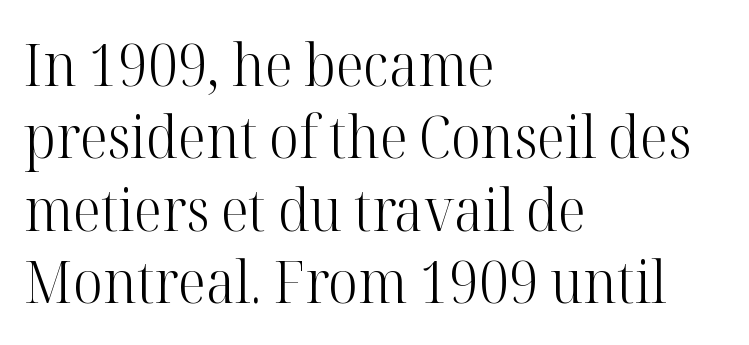
This is serif lettering, the kind often seen in printed books. The words here are not underlined. The face used here is proportionally spaced, like ordinary book or web type. Counters stay open thanks to moderate or lighter strokes. The lettering stays uniformly vertical, giving the passage a roman look.
